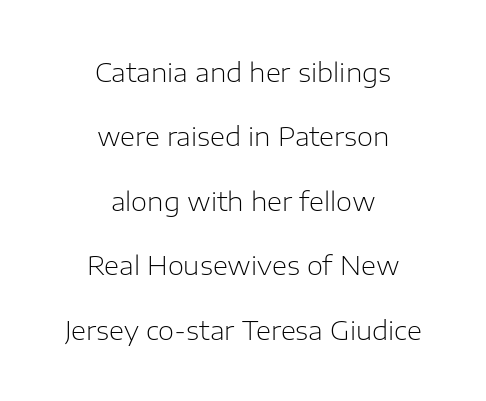
Q: Is the text bold? A: No.
Q: Is the text italic (slanted)? A: No, it is upright.
Q: Is the text underlined? A: No.
Q: How is the paragraph aligned? A: Centered.
Q: Is the spacing between letters normal or unusually wide? A: Normal.
Q: Is the spacing between lines tight, normal or loose? A: Loose.
